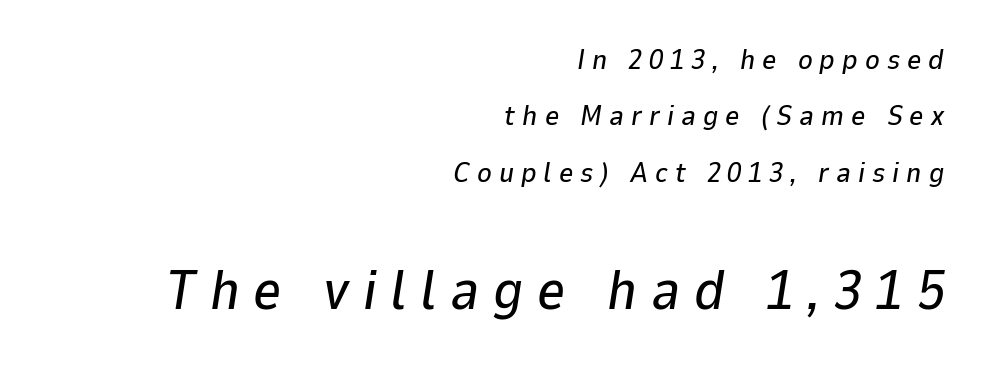
{"italic": "yes", "lean": "right", "slant_degrees": 9, "width": "normal", "stroke_contrast": "low", "x_height": "medium", "monospaced": "no", "underline": "no", "align": "right", "line_spacing": "loose", "line_spacing_ratio": 2.01, "letter_spacing": "wide", "letter_spacing_em": 0.25, "larger_block": "second", "size_ratio": 1.96, "glyph_px": 55}
